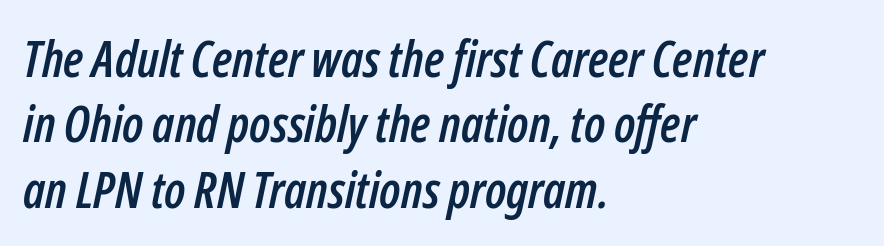
The image shows 50 px condensed type, italic (leaning right); set left-aligned, normal line spacing (1.31x), normal letter spacing, not underlined; low stroke contrast and a medium x-height.
